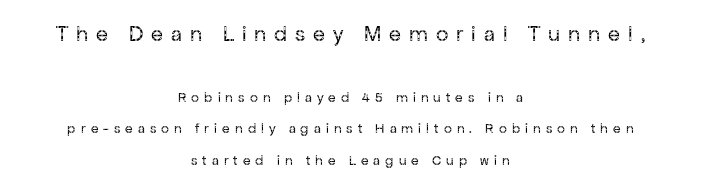
Q: Is the text bold? A: No.
Q: Is the text italic (slanted)? A: No, it is upright.
Q: Is the text underlined? A: No.
Q: How is the paragraph aligned? A: Centered.
Q: Is the spacing between letters normal or unusually wide? A: Unusually wide.
Q: Is the spacing between lines tight, normal or loose? A: Loose.
Q: Which block of text is set in a larger size, the first (top) or the second (bottom)? A: The first (top) one.
